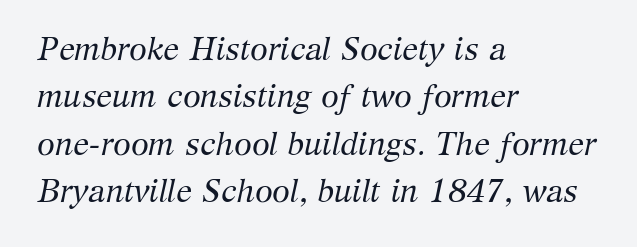
{"serif": "yes", "italic": "yes", "lean": "right", "slant_degrees": 12, "bold": "no", "weight": "regular", "width": "normal", "stroke_contrast": "medium", "x_height": "medium", "monospaced": "no", "underline": "no", "align": "left", "line_spacing": "normal", "line_spacing_ratio": 1.48, "letter_spacing": "normal", "letter_spacing_em": 0.0, "glyph_px": 32}
